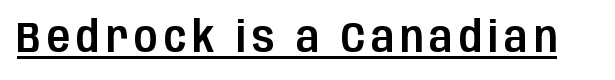
The image shows 43 px condensed sans-serif type, upright; set underlined; low stroke contrast and a large x-height.
